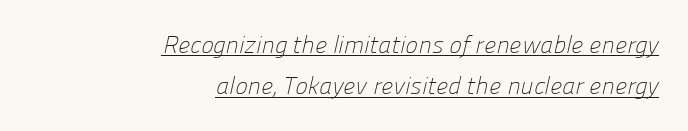
The tracking reads as untouched default to a designer's eye. The words here are underlined. Horizontal alignment here is rightward, an uncommon choice for prose. The weight tops out at a normal text grade.
